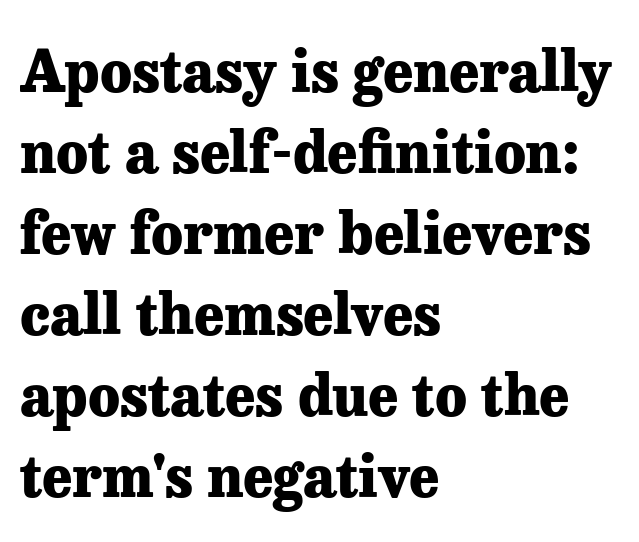
This is the regular roman posture of the typeface. Quick note: underline off. The type is set solid horizontally, with unmodified tracking. In CSS terms this would be text-align: left.
